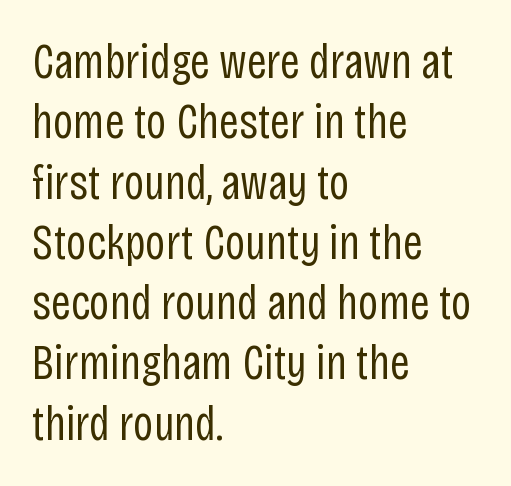
Q: Is the text bold? A: No.
Q: Is the text italic (slanted)? A: No, it is upright.
Q: Is the typeface a serif or a sans-serif typeface? A: Sans-serif.
Q: Is the text underlined? A: No.
Q: How is the paragraph aligned? A: Left-aligned.
Q: Is the spacing between letters normal or unusually wide? A: Normal.
Q: Width (condensed, normal, or wide)? A: Condensed.
Q: Stroke contrast? A: Low.
Q: x-height? A: Large.
Q: Monospaced? A: No.
